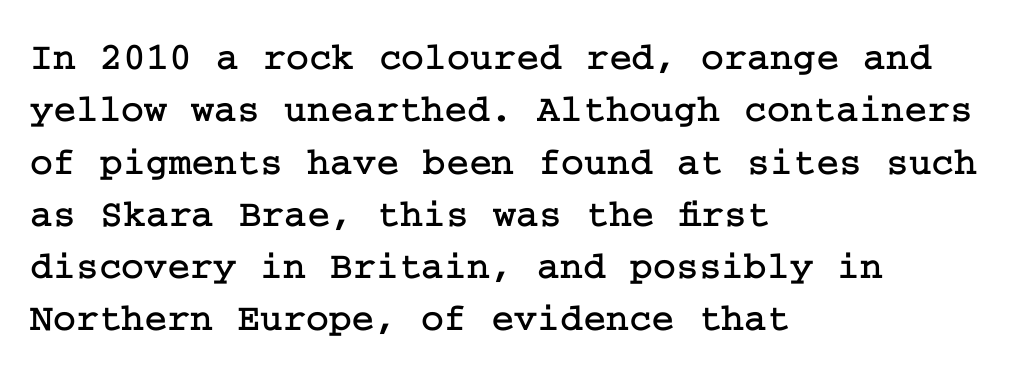
{"serif": "yes", "italic": "no", "width": "normal", "stroke_contrast": "low", "x_height": "medium", "underline": "no", "align": "left", "line_spacing": "normal", "line_spacing_ratio": 1.34, "letter_spacing": "normal", "letter_spacing_em": 0.0, "glyph_px": 39}
